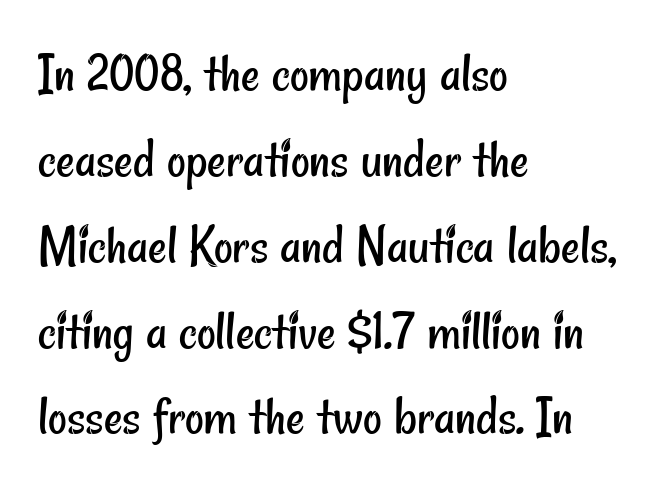
{"serif": "no", "bold": "no", "weight": "regular", "width": "condensed", "stroke_contrast": "low", "x_height": "small", "monospaced": "no", "underline": "no", "align": "left", "line_spacing": "normal", "line_spacing_ratio": 1.48, "letter_spacing": "normal", "letter_spacing_em": 0.0, "glyph_px": 58}
